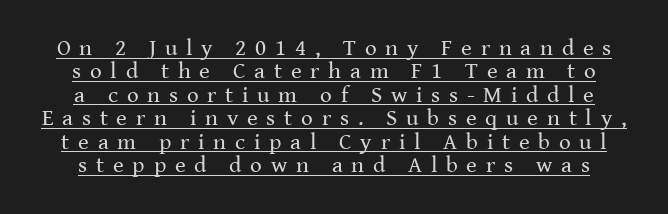
{"italic": "no", "bold": "no", "underline": "yes", "line_spacing": "tight", "line_spacing_ratio": 1.02, "letter_spacing": "wide", "letter_spacing_em": 0.38, "glyph_px": 23}
